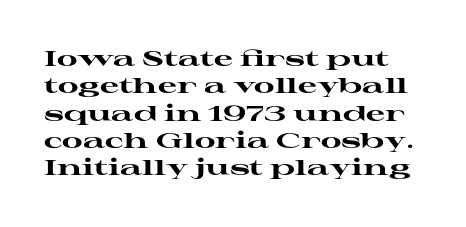
{"italic": "no", "bold": "yes", "underline": "no", "line_spacing": "normal", "line_spacing_ratio": 1.3, "letter_spacing": "normal", "letter_spacing_em": 0.0, "glyph_px": 21}
